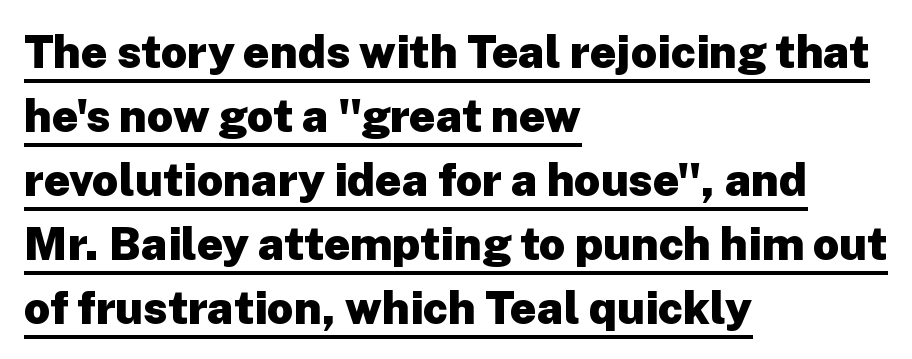
The image shows 46 px heavy sans-serif type, upright; set left-aligned, normal line spacing (1.39x), normal letter spacing, underlined; low stroke contrast and a medium x-height.
